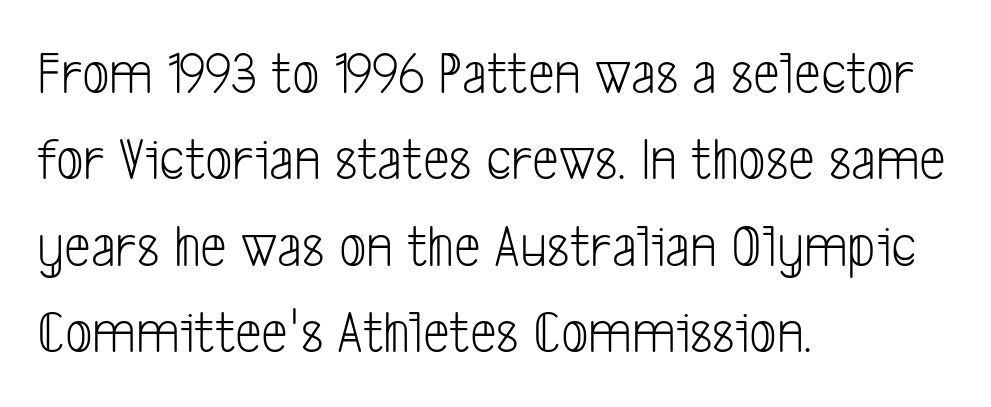
Q: Is the text bold? A: No.
Q: Is the typeface a serif or a sans-serif typeface? A: Sans-serif.
Q: Is the text underlined? A: No.
Q: How is the paragraph aligned? A: Left-aligned.
Q: Is the spacing between letters normal or unusually wide? A: Normal.
Q: Is the spacing between lines tight, normal or loose? A: Normal.
Q: Width (condensed, normal, or wide)? A: Condensed.
Q: Stroke contrast? A: Low.
Q: x-height? A: Medium.
Q: Monospaced? A: No.
